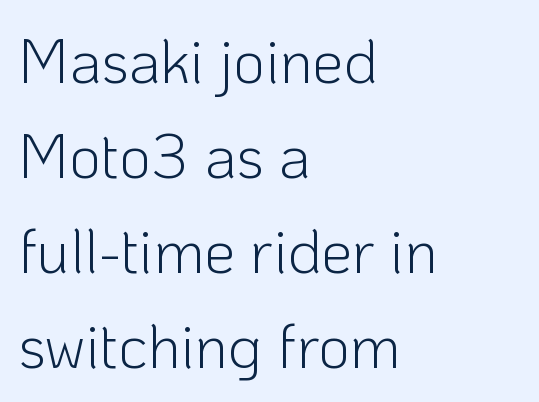
Q: Is the text bold? A: No.
Q: Is the text italic (slanted)? A: No, it is upright.
Q: Is the typeface a serif or a sans-serif typeface? A: Sans-serif.
Q: Is the text underlined? A: No.
Q: How is the paragraph aligned? A: Left-aligned.
Q: Is the spacing between letters normal or unusually wide? A: Normal.
Q: Is the spacing between lines tight, normal or loose? A: Normal.
Q: Width (condensed, normal, or wide)? A: Normal.
Q: Stroke contrast? A: Low.
Q: x-height? A: Medium.
Q: Monospaced? A: No.
